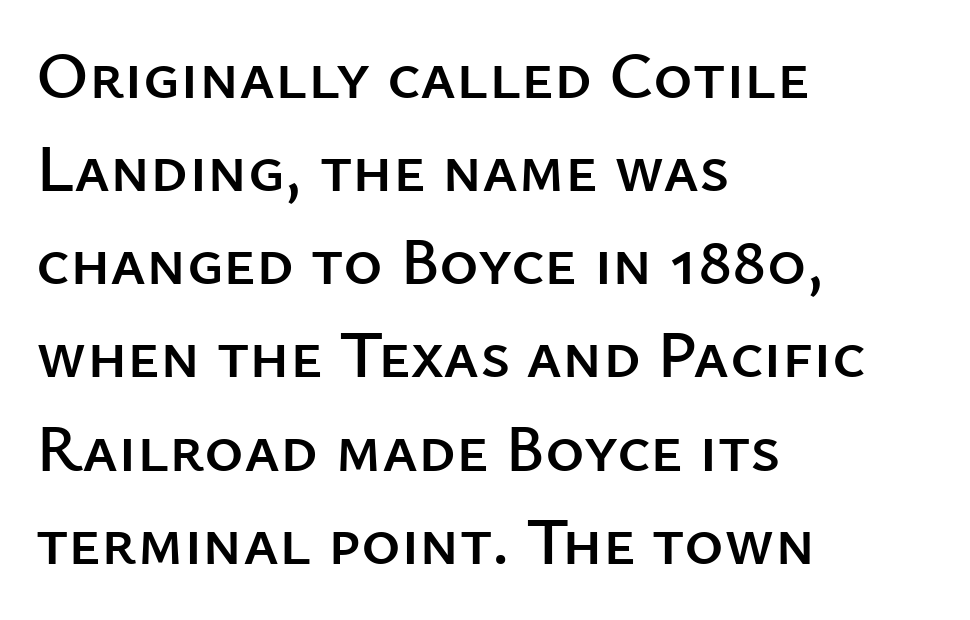
Q: Is the text italic (slanted)? A: No, it is upright.
Q: Is the typeface a serif or a sans-serif typeface? A: Sans-serif.
Q: Is the text underlined? A: No.
Q: How is the paragraph aligned? A: Left-aligned.
Q: Is the spacing between letters normal or unusually wide? A: Normal.
Q: Is the spacing between lines tight, normal or loose? A: Normal.
Q: Width (condensed, normal, or wide)? A: Normal.
Q: Stroke contrast? A: Low.
Q: x-height? A: Medium.
Q: Monospaced? A: No.
